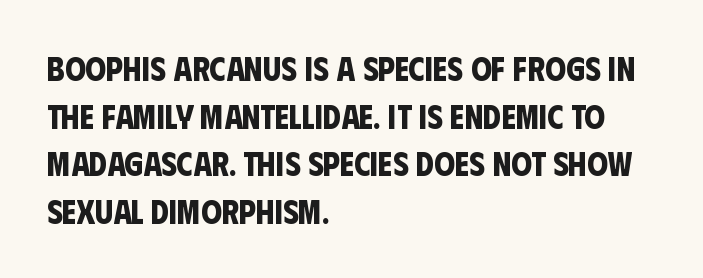
Q: Is the text bold? A: Yes.
Q: Is the typeface a serif or a sans-serif typeface? A: Sans-serif.
Q: Is the text underlined? A: No.
Q: How is the paragraph aligned? A: Left-aligned.
Q: Is the spacing between letters normal or unusually wide? A: Normal.
Q: Is the spacing between lines tight, normal or loose? A: Normal.
Q: Width (condensed, normal, or wide)? A: Condensed.
Q: Stroke contrast? A: Low.
Q: x-height? A: Large.
Q: Monospaced? A: No.
